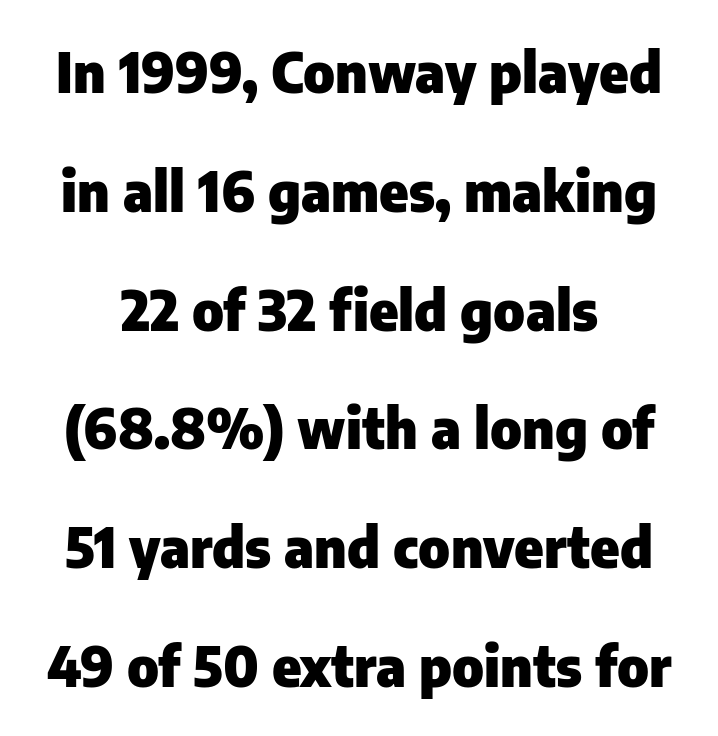
The image shows 55 px heavy sans-serif type, upright; set loose line spacing (2.16x), normal letter spacing, not underlined; low stroke contrast and a medium x-height.
